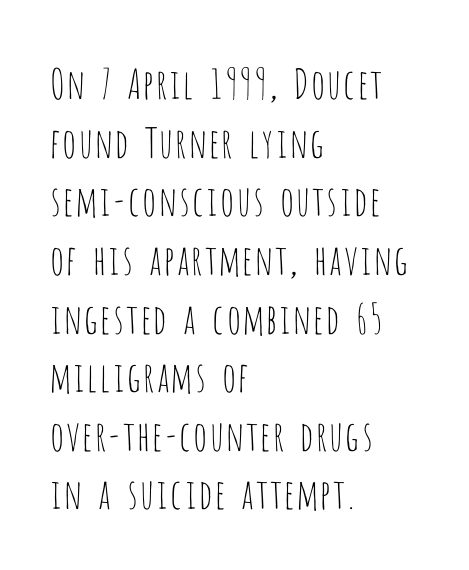
Q: Is the text bold? A: No.
Q: Is the text italic (slanted)? A: No, it is upright.
Q: Is the typeface a serif or a sans-serif typeface? A: Sans-serif.
Q: Is the text underlined? A: No.
Q: How is the paragraph aligned? A: Left-aligned.
Q: Is the spacing between letters normal or unusually wide? A: Normal.
Q: Is the spacing between lines tight, normal or loose? A: Normal.
Q: Width (condensed, normal, or wide)? A: Condensed.
Q: Stroke contrast? A: Low.
Q: x-height? A: Large.
Q: Monospaced? A: No.
